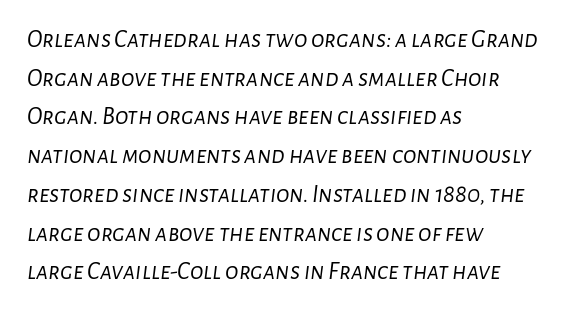
This sample uses an oblique cut, with every glyph tilted off the vertical. These lines stack with their left ends in a neat column. The horizontal fit of the characters is conventional and even. The strokes carry an ordinary text weight at most. This rendering features lettering with no underline.
